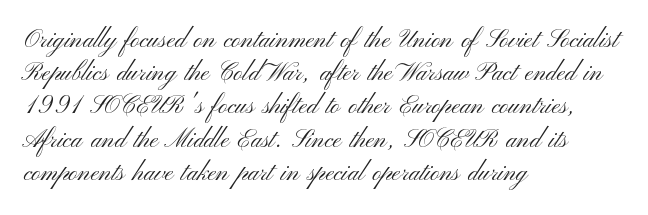
The image shows 25 px text type; set left-aligned, normal line spacing (1.33x), normal letter spacing, not underlined.
